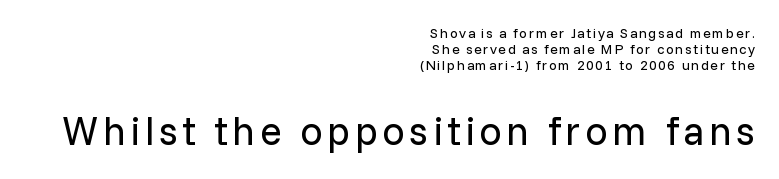
The image shows 40 px regular-weight sans-serif type, upright; set right-aligned, line spacing 1.16x, not underlined; the second (bottom) block is 2.86x larger; low stroke contrast and a medium x-height.
